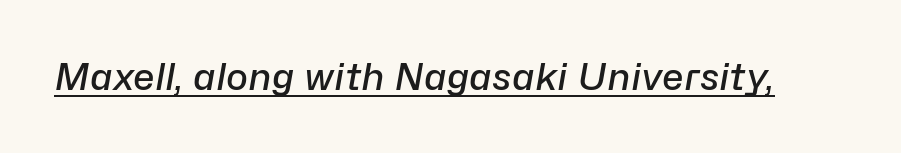
The image shows 37 px semibold type, italic (leaning right); set normal letter spacing, underlined; low stroke contrast and a medium x-height.
